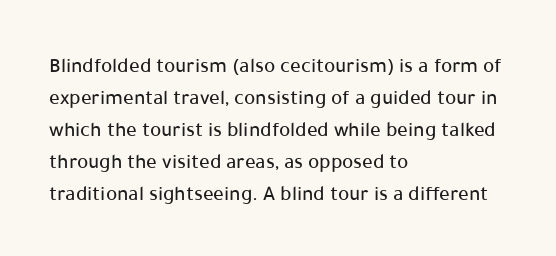
Q: Is the text italic (slanted)? A: No, it is upright.
Q: Is the text underlined? A: No.
Q: How is the paragraph aligned? A: Left-aligned.
Q: Is the spacing between letters normal or unusually wide? A: Normal.
Q: Is the spacing between lines tight, normal or loose? A: Normal.
